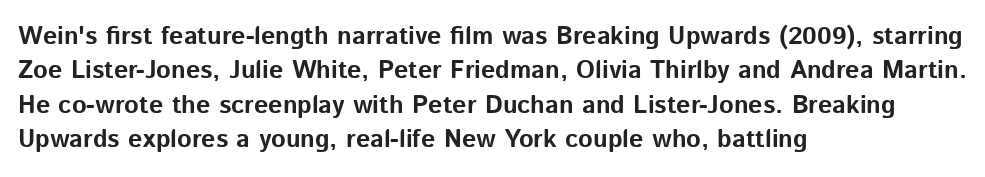
The image shows 25 px bold type, upright; set left-aligned, normal line spacing (1.38x), normal letter spacing, not underlined.
